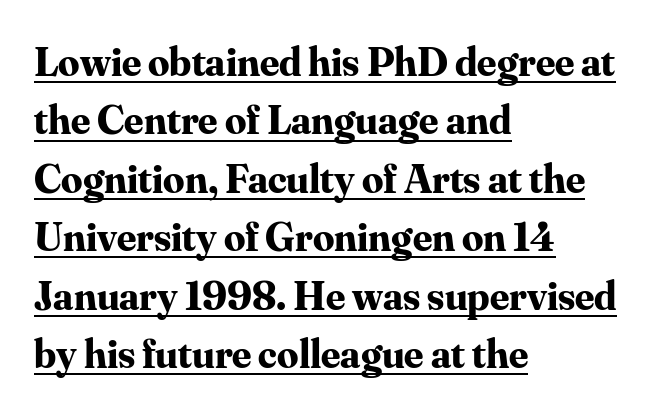
{"serif": "yes", "italic": "no", "bold": "yes", "weight": "bold", "width": "normal", "stroke_contrast": "medium", "x_height": "small", "monospaced": "no", "underline": "yes", "align": "left", "line_spacing": "normal", "line_spacing_ratio": 1.39, "letter_spacing": "normal", "letter_spacing_em": 0.0, "glyph_px": 42}
